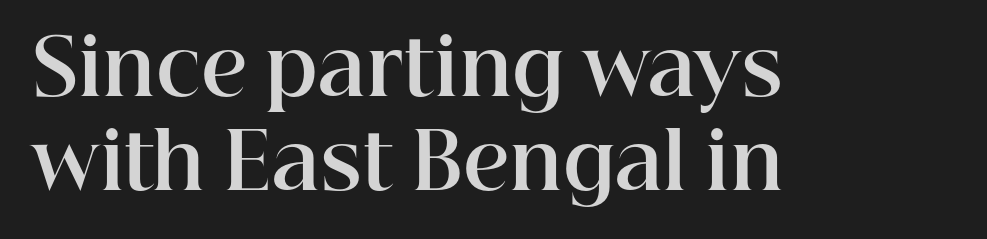
Q: Is the text bold? A: Yes.
Q: Is the text italic (slanted)? A: No, it is upright.
Q: Is the typeface a serif or a sans-serif typeface? A: Serif.
Q: Is the text underlined? A: No.
Q: How is the paragraph aligned? A: Left-aligned.
Q: Is the spacing between letters normal or unusually wide? A: Normal.
Q: Width (condensed, normal, or wide)? A: Normal.
Q: Stroke contrast? A: High.
Q: x-height? A: Medium.
Q: Monospaced? A: No.
